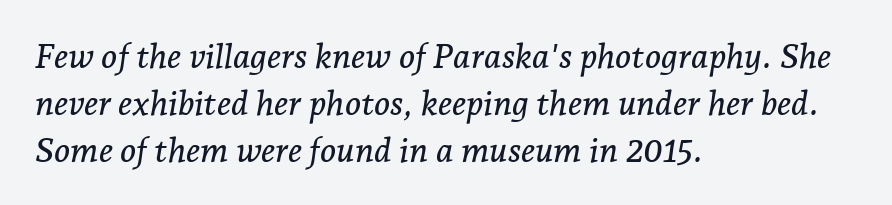
{"serif": "yes", "italic": "yes", "lean": "right", "slant_degrees": 7, "width": "normal", "stroke_contrast": "low", "x_height": "medium", "monospaced": "no", "underline": "no", "align": "left", "line_spacing": "normal", "line_spacing_ratio": 1.38, "letter_spacing": "normal", "letter_spacing_em": 0.0, "glyph_px": 34}
